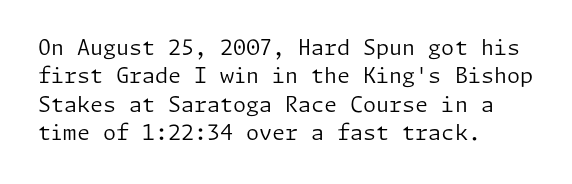
{"italic": "no", "bold": "no", "underline": "no", "align": "left", "line_spacing": "normal", "line_spacing_ratio": 1.35, "letter_spacing": "normal", "letter_spacing_em": 0.0, "glyph_px": 21}
